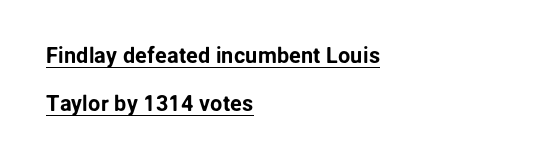
The image shows 22 px text type, upright; set left-aligned, loose line spacing (2.16x), normal letter spacing, underlined.
